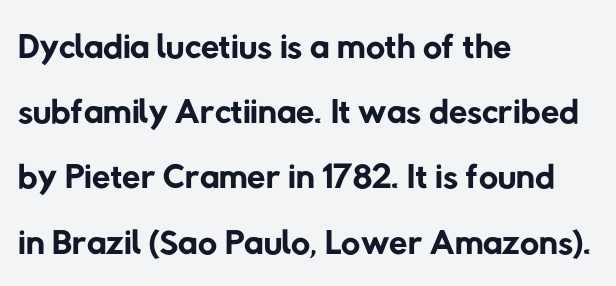
Q: Is the text bold? A: No.
Q: Is the typeface a serif or a sans-serif typeface? A: Sans-serif.
Q: Is the text underlined? A: No.
Q: How is the paragraph aligned? A: Left-aligned.
Q: Is the spacing between letters normal or unusually wide? A: Normal.
Q: Width (condensed, normal, or wide)? A: Normal.
Q: Stroke contrast? A: Low.
Q: x-height? A: Medium.
Q: Monospaced? A: No.
